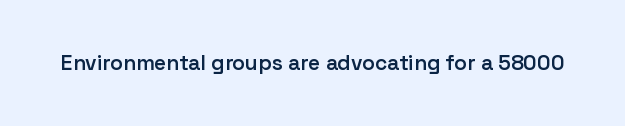
The image shows 21 px text type, upright; set normal letter spacing, not underlined.
